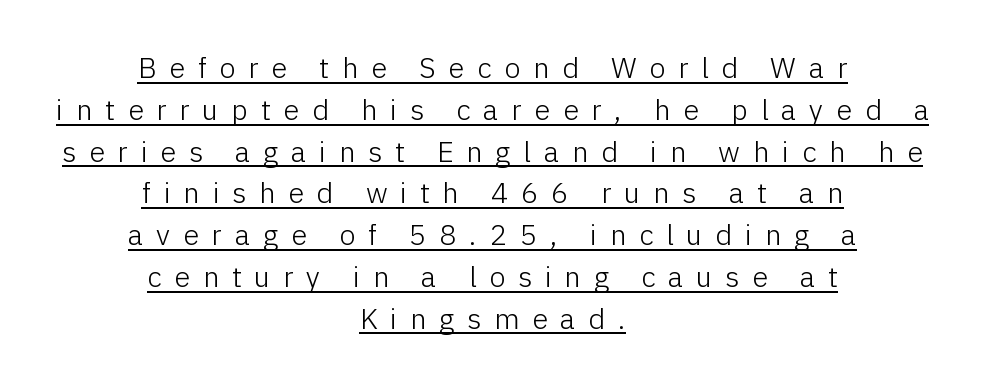
Q: Is the text bold? A: No.
Q: Is the text italic (slanted)? A: No, it is upright.
Q: Is the typeface a serif or a sans-serif typeface? A: Sans-serif.
Q: Is the text underlined? A: Yes.
Q: How is the paragraph aligned? A: Centered.
Q: Is the spacing between letters normal or unusually wide? A: Unusually wide.
Q: Is the spacing between lines tight, normal or loose? A: Normal.
Q: Width (condensed, normal, or wide)? A: Normal.
Q: Stroke contrast? A: Low.
Q: x-height? A: Medium.
Q: Monospaced? A: No.
